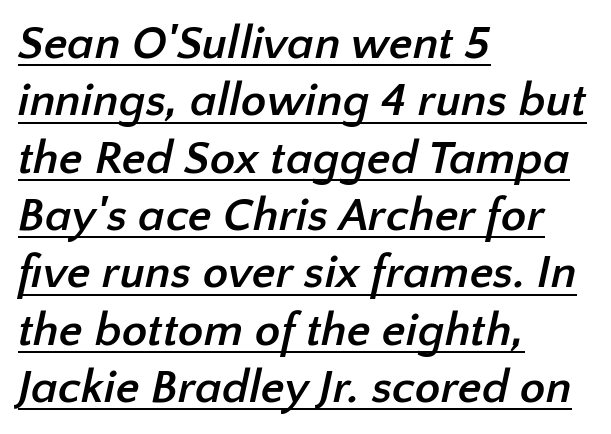
The image shows 47 px semibold sans-serif type; set left-aligned, line spacing 1.22x, normal letter spacing, underlined; low stroke contrast and a medium x-height.
